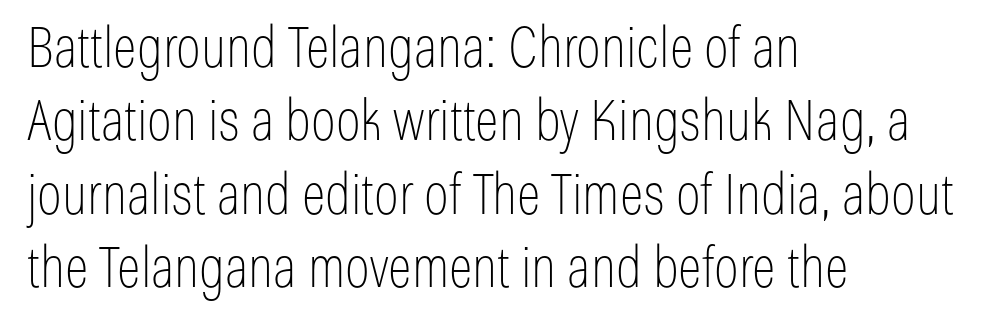
The image shows 56 px thin, condensed sans-serif type, upright; set left-aligned, normal line spacing (1.31x), normal letter spacing, not underlined; low stroke contrast and a medium x-height.
